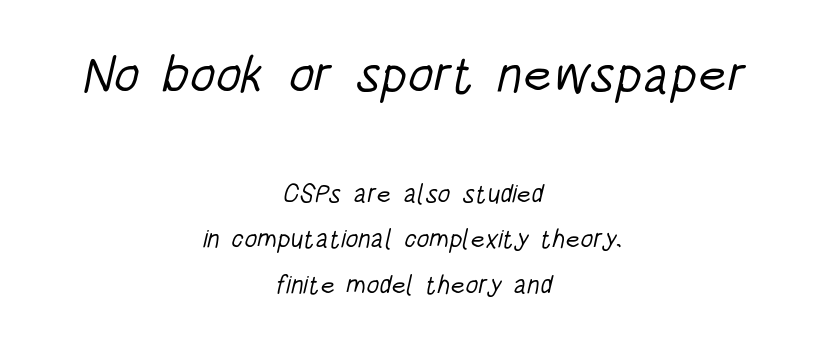
{"serif": "no", "bold": "no", "weight": "light", "width": "condensed", "stroke_contrast": "low", "x_height": "large", "monospaced": "no", "underline": "no", "align": "center", "line_spacing_ratio": 1.74, "letter_spacing": "normal", "letter_spacing_em": 0.0, "larger_block": "first", "size_ratio": 2.0, "glyph_px": 52}
